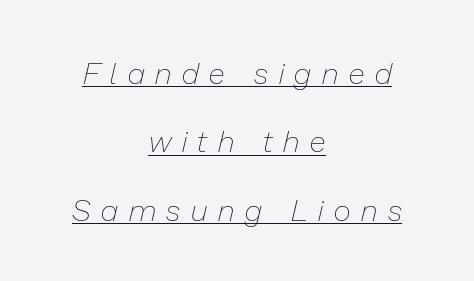
{"italic": "yes", "lean": "right", "slant_degrees": 13, "bold": "no", "weight": "thin", "width": "normal", "stroke_contrast": "low", "x_height": "medium", "monospaced": "no", "underline": "yes", "align": "center", "line_spacing": "loose", "line_spacing_ratio": 2.28, "letter_spacing": "wide", "letter_spacing_em": 0.36, "glyph_px": 30}
